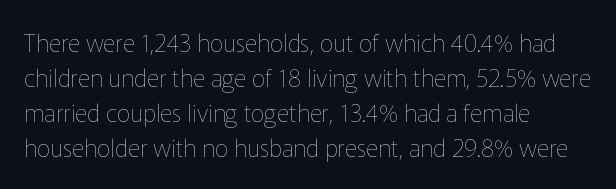
No word sits above an underline. This is the regular roman posture of the typeface. The lines in this sample share a left origin and differ only in where they stop. Successive baselines arrive at the customary interval.
